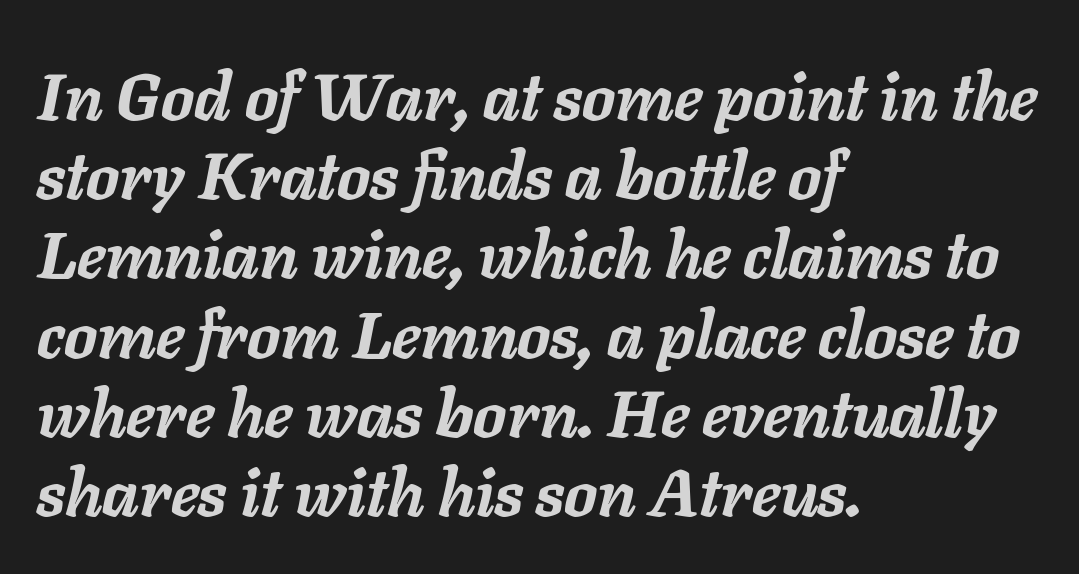
Notice how the stems are inclined rather than vertical — that's the hallmark of italics. The letterforms sit shoulder to shoulder at normal distance. Descenders hang freely into open space. Looks like regular typesetting: each glyph gets only the width it needs. These lines carry a lot of weight — the face is fully bold.
